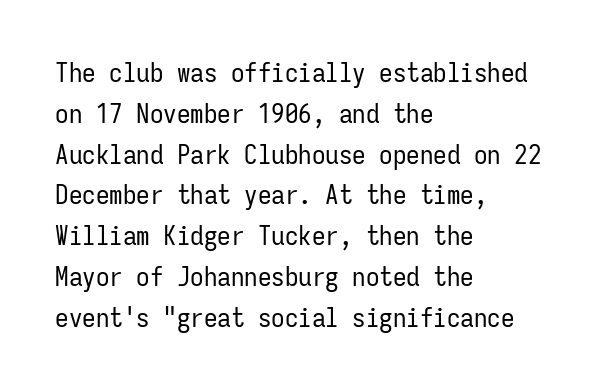
{"italic": "no", "bold": "no", "underline": "no", "align": "left", "line_spacing": "normal", "line_spacing_ratio": 1.51, "letter_spacing": "normal", "letter_spacing_em": 0.0, "glyph_px": 27}
